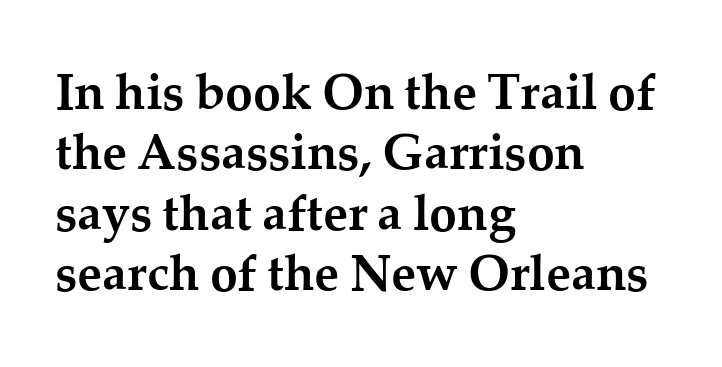
The image shows 50 px semibold serif type, upright; set left-aligned, line spacing 1.21x, normal letter spacing, not underlined; medium stroke contrast and a medium x-height.
